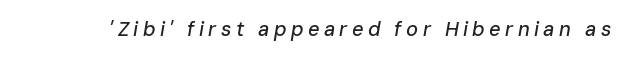
{"italic": "yes", "lean": "right", "slant_degrees": 10, "underline": "no", "letter_spacing": "wide", "letter_spacing_em": 0.22, "glyph_px": 20}
